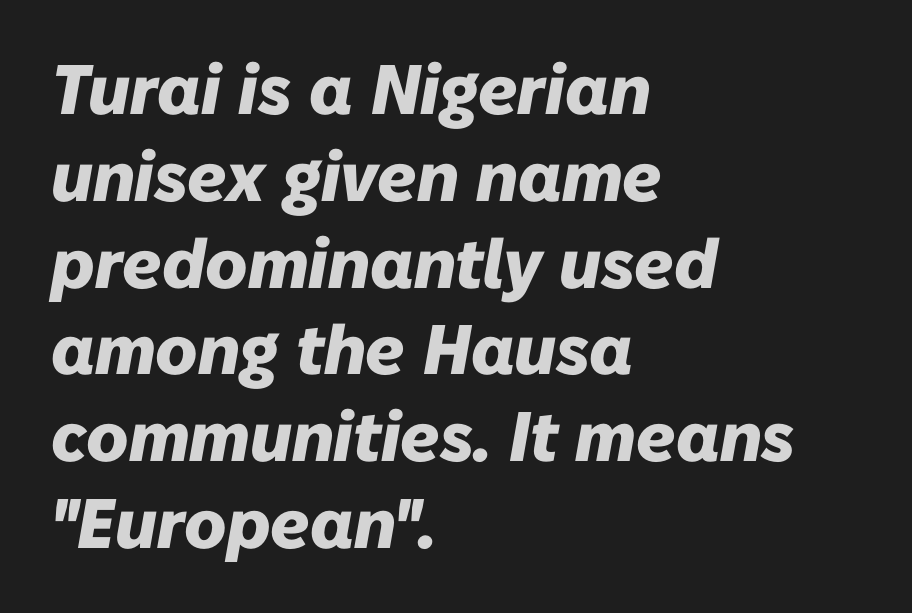
Words appear dense and cohesive because spacing is normal. The lines are quadded left. Only glyphs here, with clear space below each row. A typesetter would call this proportional, since set widths differ per character. Would a proofreader flag this as italicized? Yes. This is heavy type, rendered in bold.
